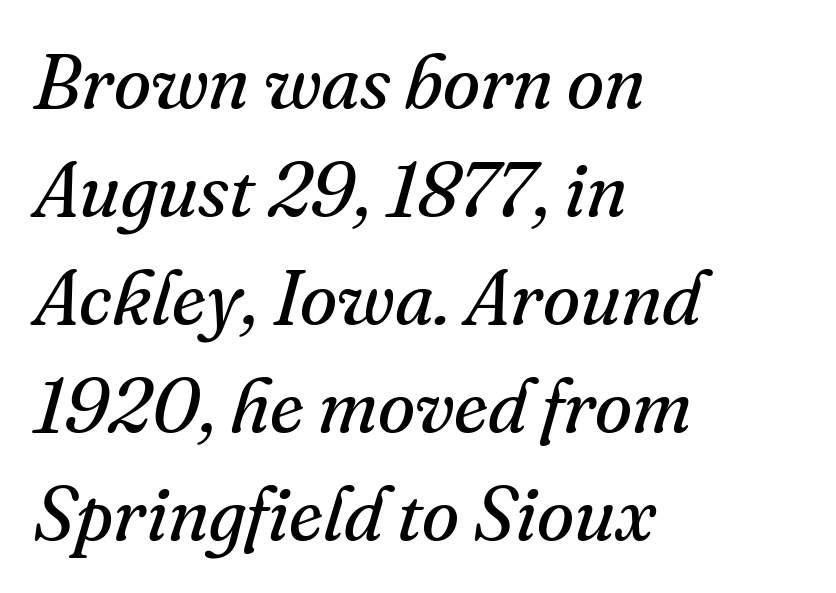
Teacher's note: observe the even left margin — that is flush-left alignment. To sum up the face: it has serifs. The specimen omits any rule beneath the text block's lines. Rendered with sloped, italic letterforms. On a weight scale, this lands at 450 or below.
